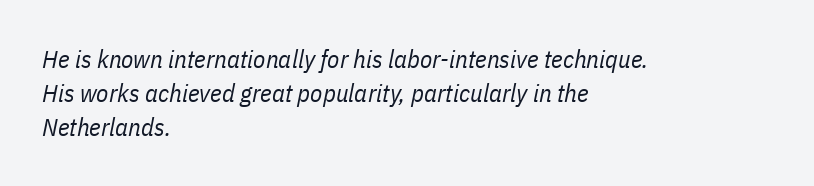
The image shows 25 px text type, italic (leaning right); set left-aligned, normal line spacing (1.37x), normal letter spacing, not underlined.
